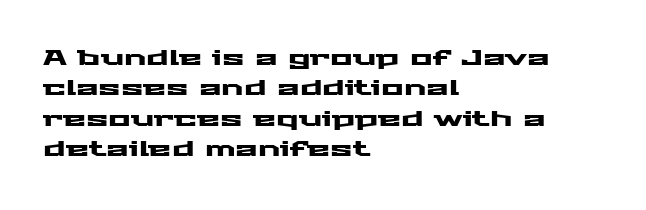
Q: Is the text italic (slanted)? A: No, it is upright.
Q: Is the text underlined? A: No.
Q: How is the paragraph aligned? A: Left-aligned.
Q: Is the spacing between letters normal or unusually wide? A: Normal.
Q: Is the spacing between lines tight, normal or loose? A: Normal.
